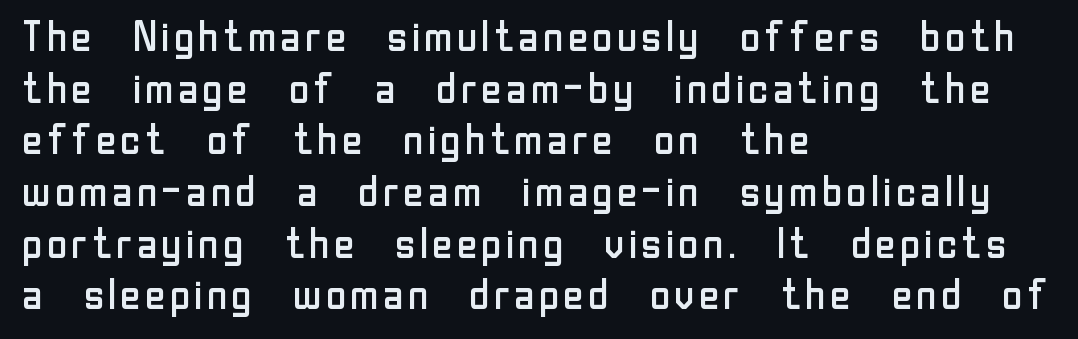
{"serif": "no", "italic": "no", "bold": "no", "weight": "regular", "width": "normal", "stroke_contrast": "low", "x_height": "medium", "monospaced": "no", "underline": "no", "align": "left", "line_spacing_ratio": 1.23, "letter_spacing": "normal", "letter_spacing_em": 0.0, "glyph_px": 42}
